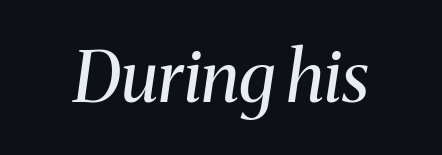
{"serif": "yes", "italic": "yes", "lean": "right", "slant_degrees": 8, "bold": "no", "weight": "regular", "width": "normal", "stroke_contrast": "medium", "x_height": "medium", "monospaced": "no", "underline": "no", "letter_spacing": "normal", "letter_spacing_em": 0.0, "glyph_px": 70}
